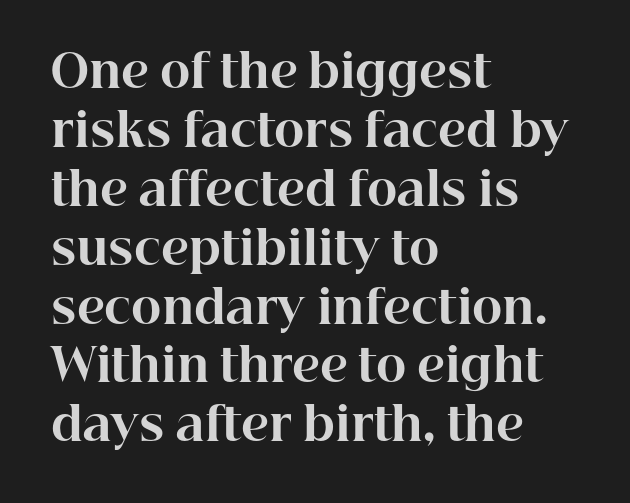
The rendering anchors every line to the left-hand side. Is the type bold? Yes — the strokes are clearly thick and heavy. Posture: straight, roman, zero tilt. Compared with typical paragraphs, the rows here are spaced about the same.
